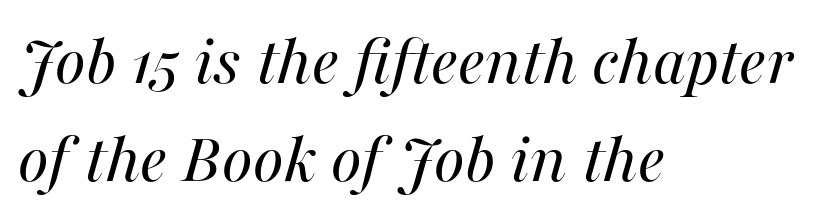
{"italic": "yes", "lean": "right", "slant_degrees": 16, "bold": "no", "weight": "regular", "width": "normal", "stroke_contrast": "medium", "x_height": "medium", "monospaced": "no", "underline": "no", "align": "left", "line_spacing": "normal", "line_spacing_ratio": 1.34, "letter_spacing": "normal", "letter_spacing_em": 0.0, "glyph_px": 73}
